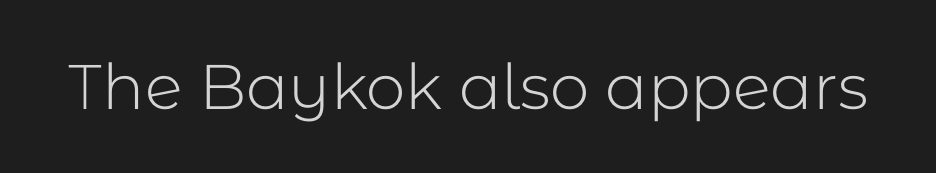
Q: Is the text bold? A: No.
Q: Is the text italic (slanted)? A: No, it is upright.
Q: Is the typeface a serif or a sans-serif typeface? A: Sans-serif.
Q: Is the text underlined? A: No.
Q: Is the spacing between letters normal or unusually wide? A: Normal.
Q: Width (condensed, normal, or wide)? A: Normal.
Q: Stroke contrast? A: Low.
Q: x-height? A: Medium.
Q: Monospaced? A: No.
